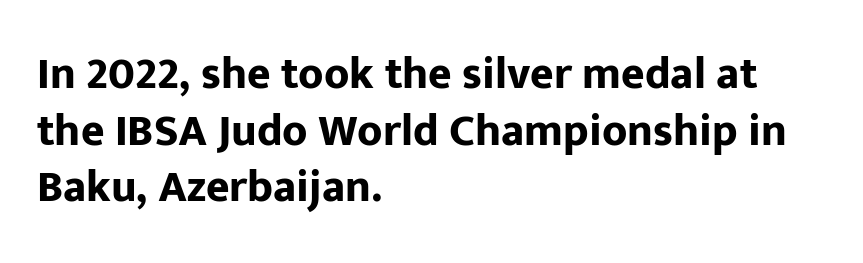
The image shows 45 px bold sans-serif type, upright; set left-aligned, normal line spacing (1.26x), normal letter spacing, not underlined; low stroke contrast and a medium x-height.
